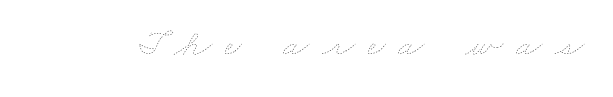
The typesetting does not lean heavy: it is not bold. Substantial extra tracking has been applied to these lines. Spacing verdict: proportional, widths tailored to each character. The space directly below the letters is spotless.
